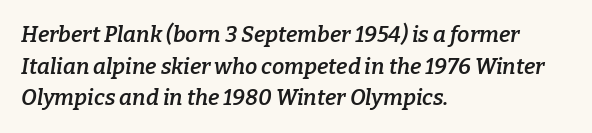
A fair bit of extra ink — the face is semibold, not bold. If you drew a ruler down the left edge, every line would touch it. The letters are slanted; this is an italic face. The tracking reads as untouched default to a designer's eye. Horizontal bands of white between lines are of average thickness. Check the space under the baseline: it is left empty.
